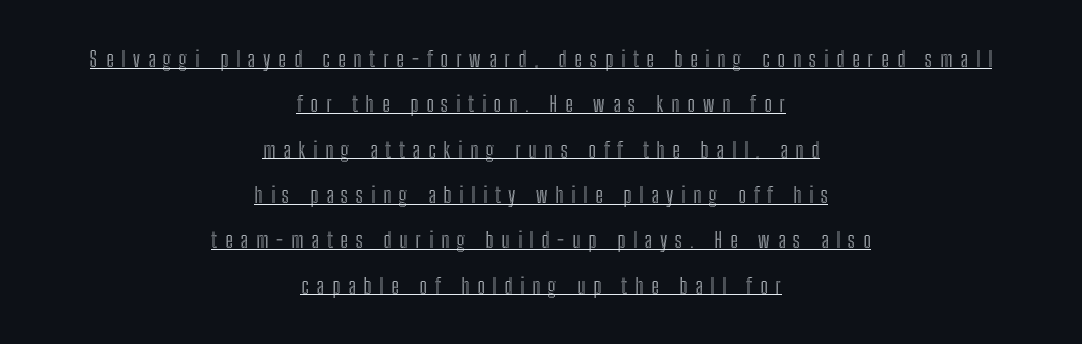
{"italic": "no", "underline": "yes", "align": "center", "line_spacing": "loose", "line_spacing_ratio": 2.06, "letter_spacing": "wide", "letter_spacing_em": 0.36, "glyph_px": 22}
